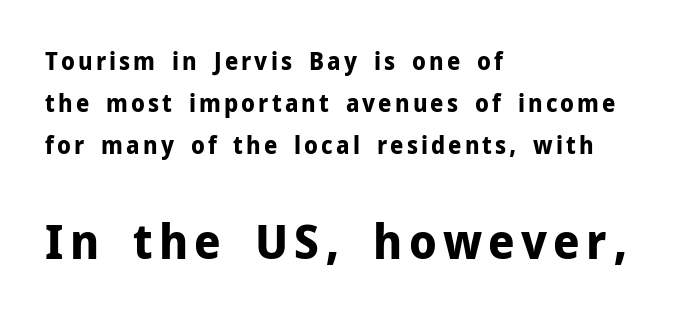
The image shows 48 px bold sans-serif type, upright; set left-aligned, line spacing 1.76x, not underlined; the second (bottom) block is 2.0x larger; low stroke contrast and a medium x-height.
